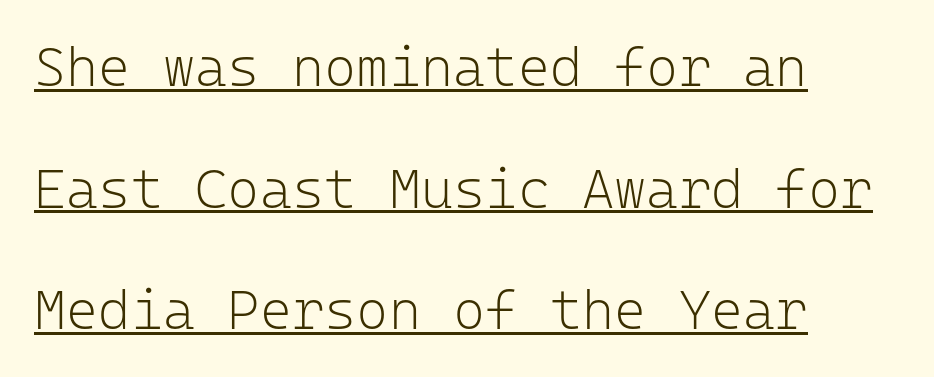
{"serif": "no", "italic": "no", "bold": "no", "weight": "light", "width": "normal", "stroke_contrast": "low", "x_height": "medium", "monospaced": "yes", "underline": "yes", "align": "left", "line_spacing": "loose", "line_spacing_ratio": 2.21, "letter_spacing": "normal", "letter_spacing_em": 0.0, "glyph_px": 55}
